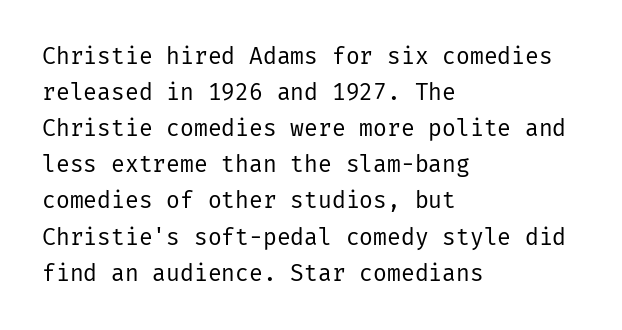
The image shows 23 px text type, upright; set left-aligned, normal line spacing (1.57x), normal letter spacing, not underlined.
